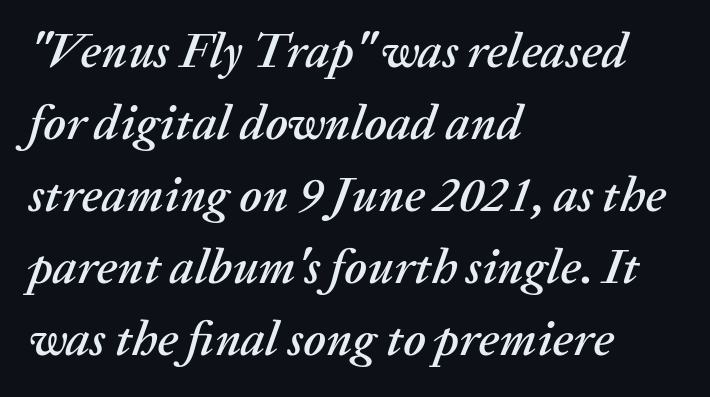
It's the slanting kind of type. The paragraph has a hard left edge and a soft right edge. Here the designer chose a conventional face with non-uniform glyph widths. If you measured baseline to baseline, you'd find a middling distance. Nobody touched the tracking dial on this one.
